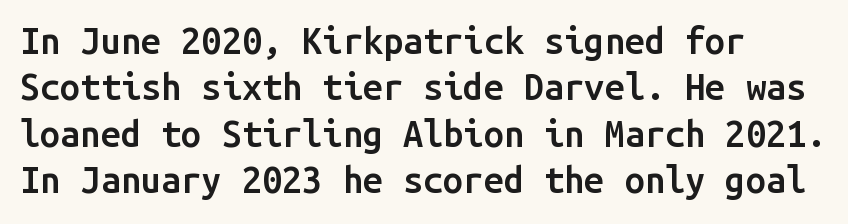
The image shows 36 px semibold sans-serif type, upright, monospaced; set left-aligned, normal line spacing (1.29x), normal letter spacing, not underlined; low stroke contrast and a medium x-height.
